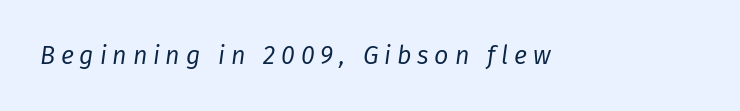
Honestly, there is no underline to notice here at all. No letter is thick-stroked: the sample isn't bold. Italic: yes, the glyphs are oblique. Words appear elongated and porous because spacing is wide.
